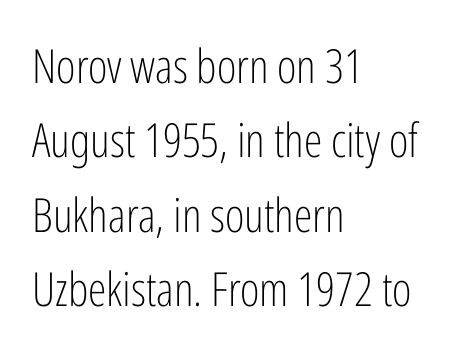
Q: Is the text bold? A: No.
Q: Is the text italic (slanted)? A: No, it is upright.
Q: Is the typeface a serif or a sans-serif typeface? A: Sans-serif.
Q: Is the text underlined? A: No.
Q: How is the paragraph aligned? A: Left-aligned.
Q: Is the spacing between letters normal or unusually wide? A: Normal.
Q: Is the spacing between lines tight, normal or loose? A: Normal.
Q: Width (condensed, normal, or wide)? A: Condensed.
Q: Stroke contrast? A: Low.
Q: x-height? A: Medium.
Q: Monospaced? A: No.
